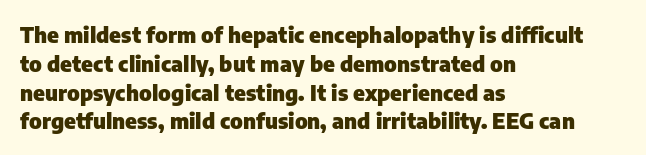
{"italic": "no", "bold": "yes", "underline": "no", "align": "left", "line_spacing": "normal", "line_spacing_ratio": 1.31, "letter_spacing": "normal", "letter_spacing_em": 0.0, "glyph_px": 22}
